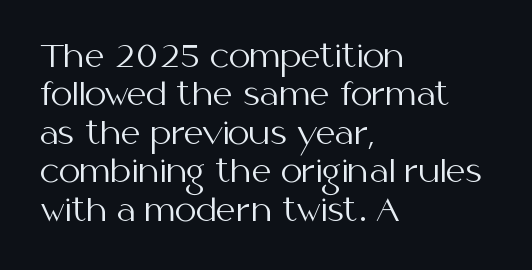
The image shows 31 px regular-weight sans-serif type, upright; set left-aligned, line spacing 1.24x, normal letter spacing, not underlined; medium stroke contrast and a medium x-height.
